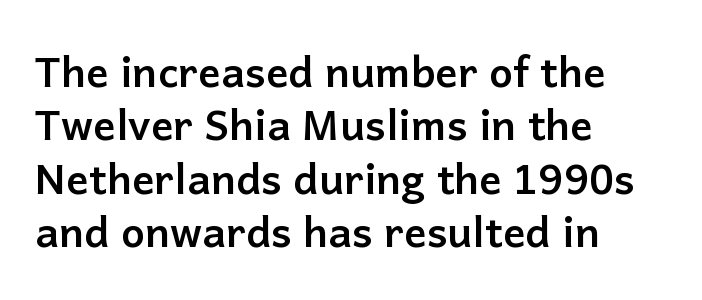
{"serif": "no", "italic": "no", "bold": "yes", "weight": "semibold", "width": "normal", "stroke_contrast": "low", "x_height": "medium", "monospaced": "no", "underline": "no", "align": "left", "line_spacing": "normal", "line_spacing_ratio": 1.27, "letter_spacing": "normal", "letter_spacing_em": 0.0, "glyph_px": 42}
